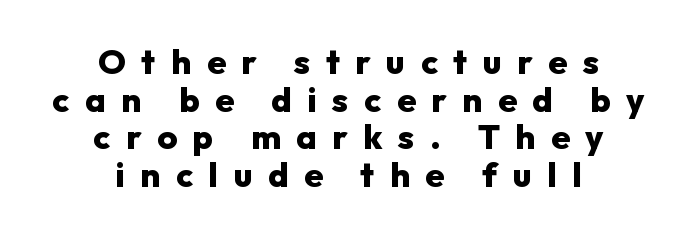
The face used here is proportionally spaced, like ordinary book or web type. Visually the block forms a symmetrical silhouette, jagged on both flanks. Strokes here are thick enough to call this a true bold. Nothing sits at the stroke ends, so this counts as sans-serif.
